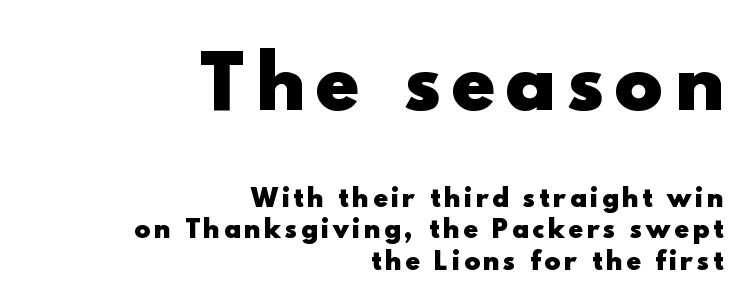
The paragraph shown leans on its right margin. Looks like regular typesetting: each glyph gets only the width it needs. Is there any slant? The stems are plumb. I'd call this a sans setting — the letters go barefoot. Successive baselines arrive at the customary interval. No word sits above an underline.
